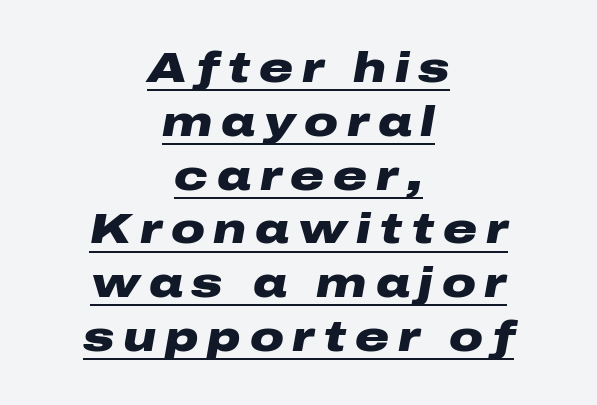
The image shows 42 px heavy, wide type, italic (leaning right); set centered, normal line spacing (1.28x), unusually wide letter spacing (+0.21 em), underlined; low stroke contrast and a medium x-height.
